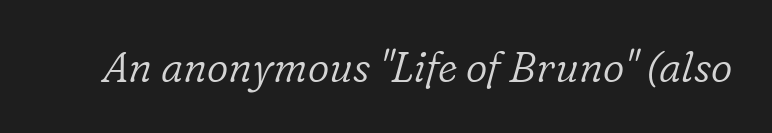
The image shows 42 px light serif type, italic (leaning right); set normal letter spacing, not underlined; low stroke contrast and a medium x-height.
